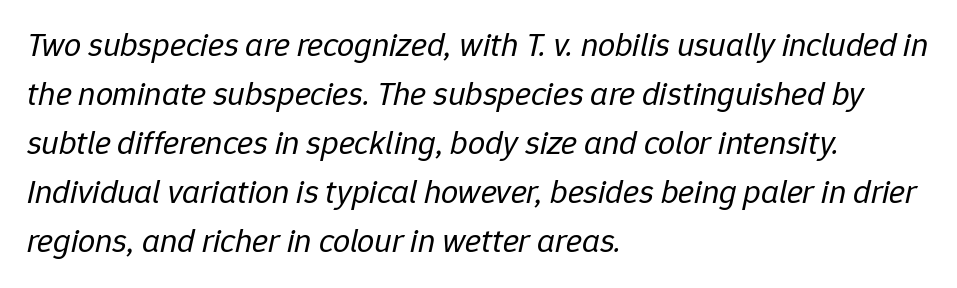
The image shows 34 px regular-weight type, italic (leaning right); set left-aligned, normal line spacing (1.44x), normal letter spacing, not underlined; low stroke contrast and a medium x-height.
